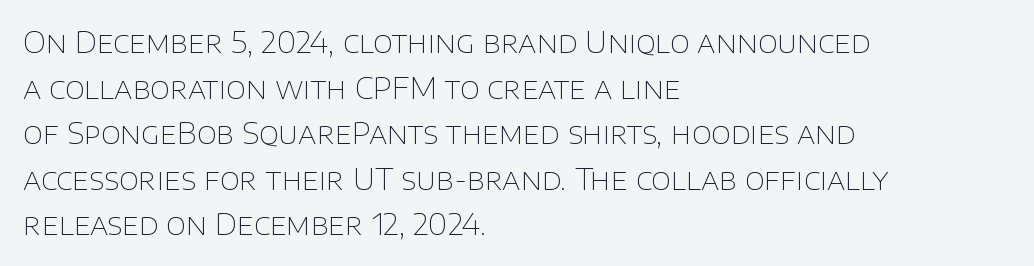
The image shows 29 px thin sans-serif type, upright; set left-aligned, normal line spacing (1.57x), normal letter spacing, not underlined; low stroke contrast and a large x-height.
